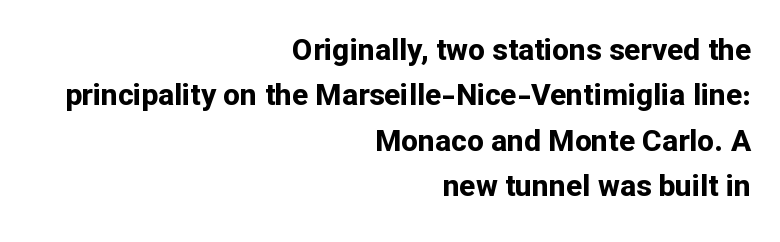
{"serif": "no", "italic": "no", "bold": "yes", "weight": "bold", "width": "normal", "stroke_contrast": "low", "x_height": "medium", "monospaced": "no", "underline": "no", "align": "right", "line_spacing": "normal", "line_spacing_ratio": 1.51, "letter_spacing": "normal", "letter_spacing_em": 0.0, "glyph_px": 30}
